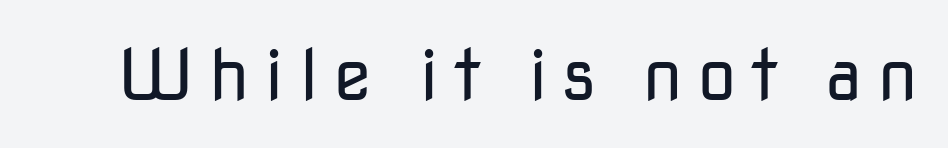
Think standard paragraph weight, or any step lighter than that. To sum up the face: it is a sans, with no serifs. A bare baseline throughout the passage. Observe the wide spacing: letters keep a clear distance from each other. Do the letters lean? They stand straight.
